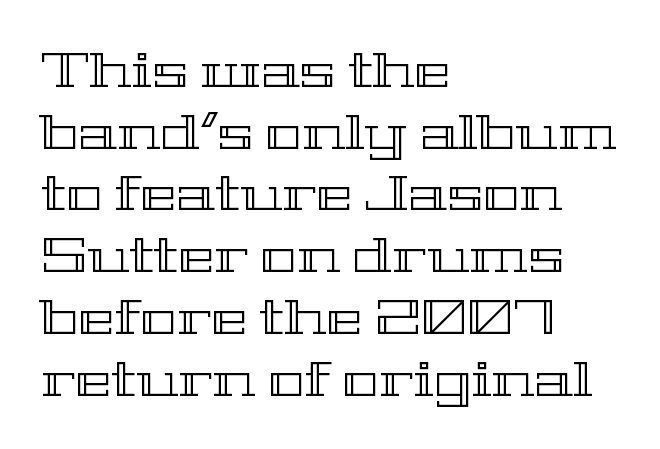
The image shows 49 px wide type, upright; set left-aligned, normal line spacing (1.26x), normal letter spacing, not underlined; a medium x-height.
